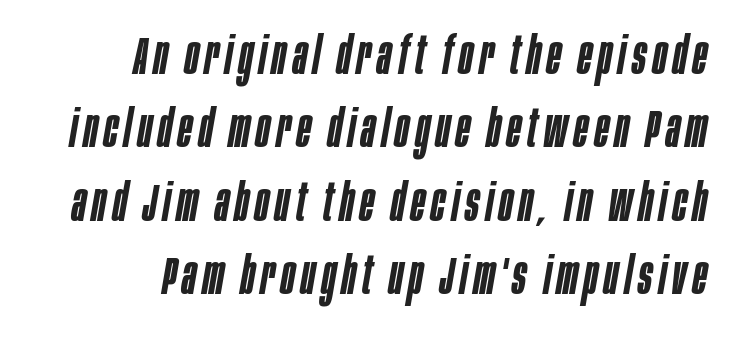
The passage shown is semibold, sitting just below true bold. The glyphs are unaccompanied by any horizontal stroke below them. Rows of type keep a routine distance in the vertical direction. Think of a printed novel: that variable character pitch is what you see here. Designer's note — italics engaged.
